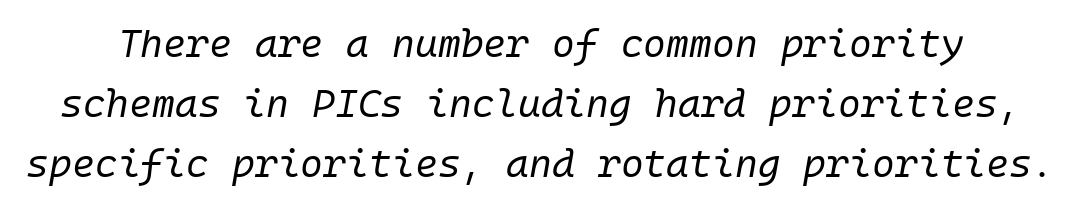
Stroke mass is kept to a normal reading level or below. Regarding leading, the lines here are spaced in the standard way. Check under the words: just untouched page. This sample uses an oblique cut, with every glyph tilted off the vertical. Observe the ordinary spacing: letters are neighbours, not strangers.
